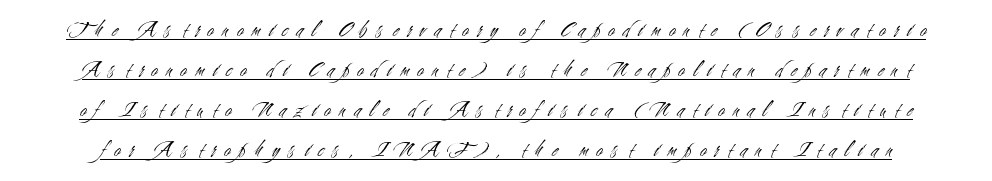
Caption: face not bold, strokes unweighted. Glance below the letters and you will spot a drawn line. The face used here is rendered with a markedly widened letterfit.
